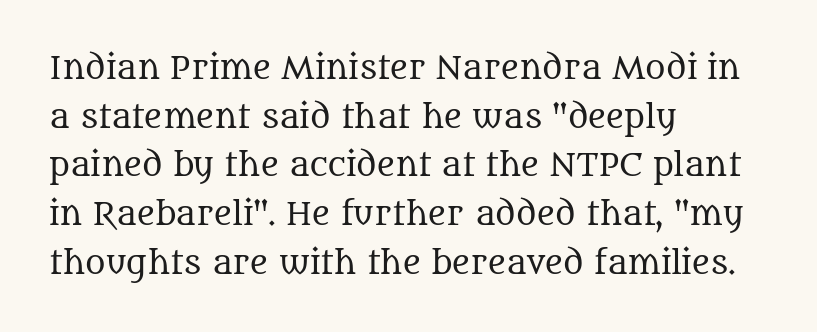
The image shows 31 px regular-weight serif type, upright; set left-aligned, normal line spacing (1.57x), normal letter spacing, not underlined; medium stroke contrast and a large x-height.
